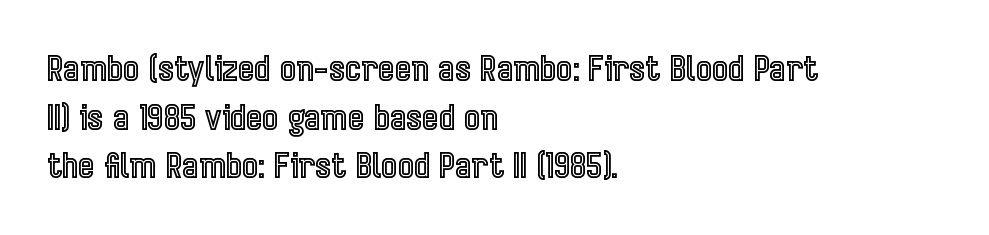
Q: Is the text italic (slanted)? A: No, it is upright.
Q: Is the text underlined? A: No.
Q: How is the paragraph aligned? A: Left-aligned.
Q: Is the spacing between letters normal or unusually wide? A: Normal.
Q: Is the spacing between lines tight, normal or loose? A: Normal.
Q: Width (condensed, normal, or wide)? A: Condensed.
Q: x-height? A: Medium.
Q: Monospaced? A: No.
